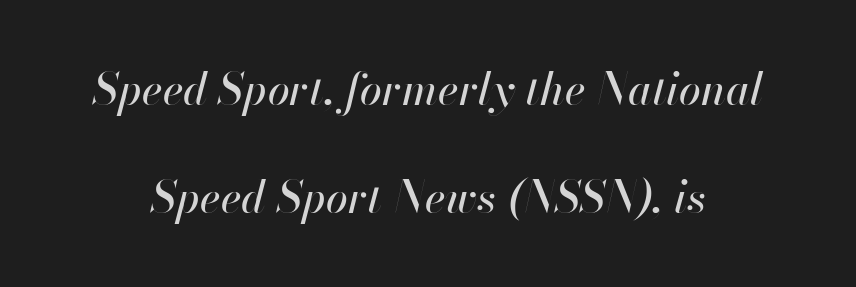
The image shows 44 px text type, italic (leaning right); set loose line spacing (2.46x), normal letter spacing, not underlined; high stroke contrast and a small x-height.
